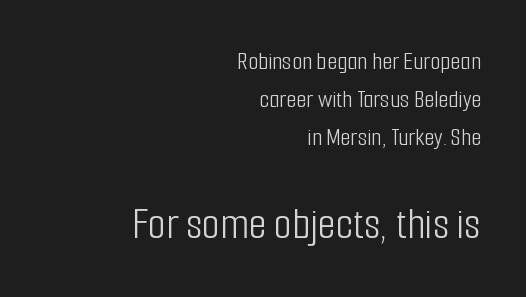
Q: Is the text bold? A: No.
Q: Is the text italic (slanted)? A: No, it is upright.
Q: Is the typeface a serif or a sans-serif typeface? A: Sans-serif.
Q: Is the text underlined? A: No.
Q: How is the paragraph aligned? A: Right-aligned.
Q: Is the spacing between letters normal or unusually wide? A: Normal.
Q: Is the spacing between lines tight, normal or loose? A: Normal.
Q: Which block of text is set in a larger size, the first (top) or the second (bottom)? A: The second (bottom) one.
Q: Width (condensed, normal, or wide)? A: Condensed.
Q: Stroke contrast? A: Low.
Q: x-height? A: Medium.
Q: Monospaced? A: No.
